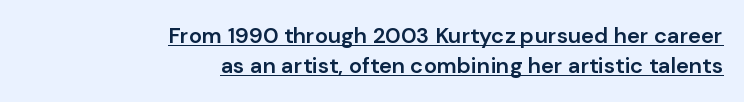
Rows of type keep a routine distance in the vertical direction. The setting favours the right margin, as signatures and pull-quotes sometimes do. The sample has been set in demibold, a notch under bold. The type is set solid horizontally, with unmodified tracking.
